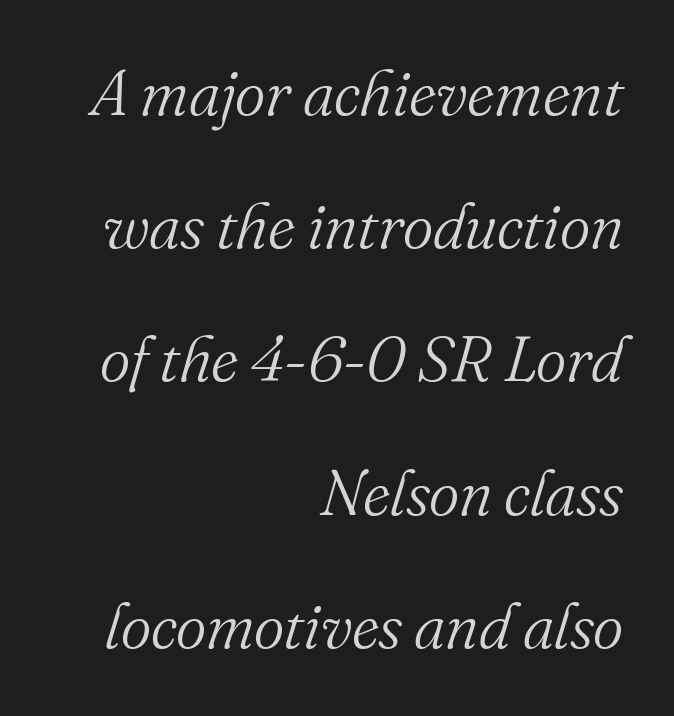
These glyphs show unthickened strokes, regular width or finer. The letters advance in unequal steps, a hallmark of proportional type. Serif or sans? Serif — the stroke terminals have little feet. Does extra space separate the letters? No, they use regular spacing. Baseline-to-baseline distance is far greater than the letter height. Glance below the letters and you will spot only blank space.
